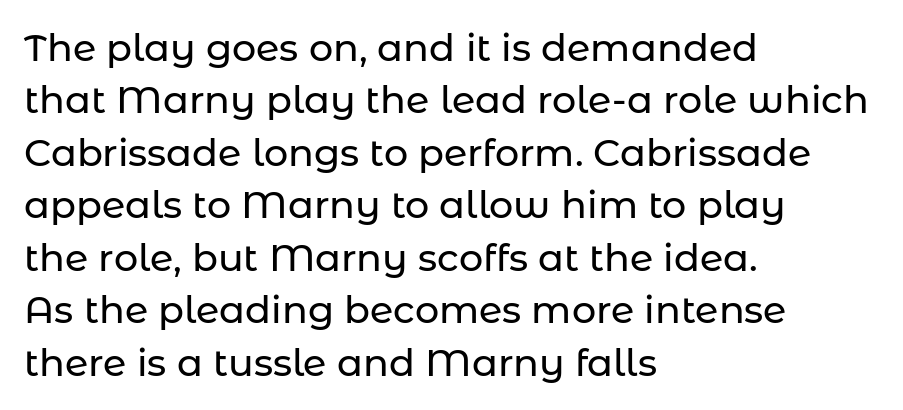
The image shows 38 px sans-serif type, upright; set left-aligned, normal line spacing (1.38x), normal letter spacing, not underlined; low stroke contrast and a medium x-height.
